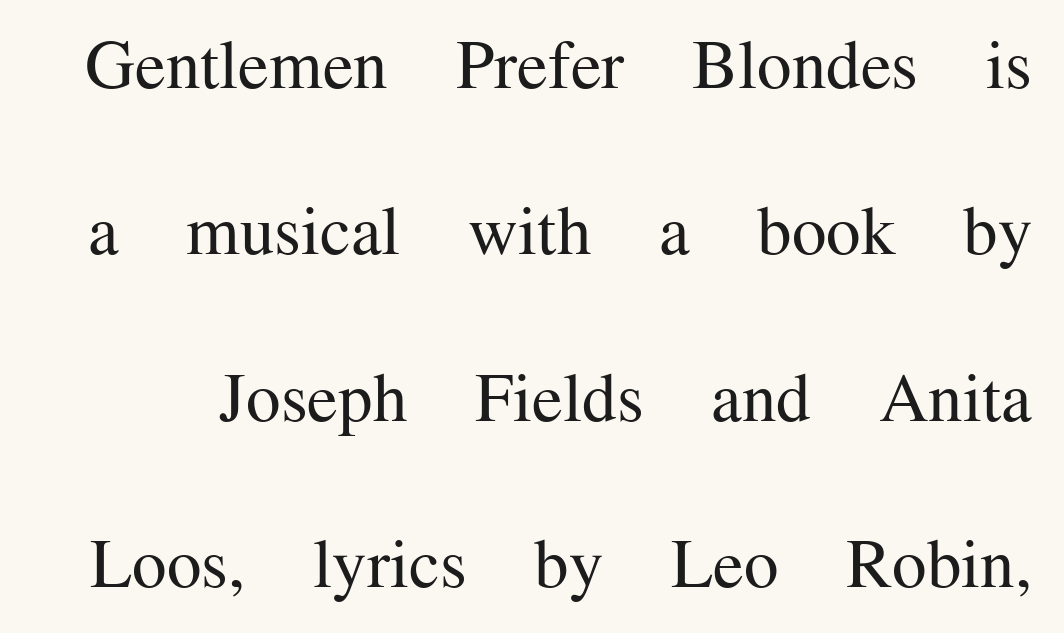
Ascenders rise straight up at ninety degrees. The designer went with a serif here, giving each stem small feet. The weight tops out at a normal text grade. Nobody touched the tracking dial on this one. Check the space under the baseline: it is left empty.
